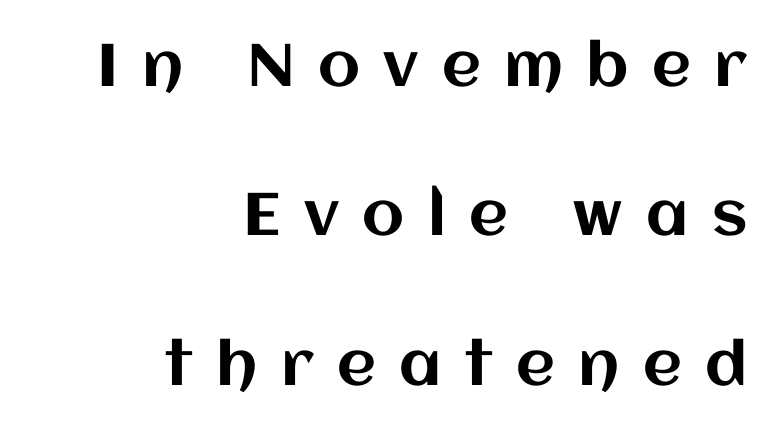
Look at the tracking — it's clearly loosened, letters drifting apart. Nobody drew a line under any word here. This sample has the flowing, uneven cadence of proportional lettering. Posture: vertical.
